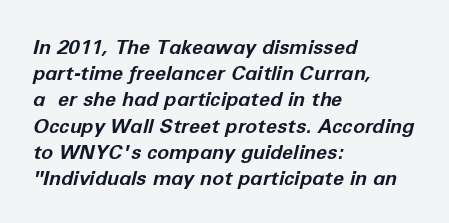
Q: Is the text bold? A: Yes.
Q: Is the text italic (slanted)? A: Yes, it leans right by about 12 degrees.
Q: Is the text underlined? A: No.
Q: How is the paragraph aligned? A: Left-aligned.
Q: Is the spacing between letters normal or unusually wide? A: Normal.
Q: Is the spacing between lines tight, normal or loose? A: Normal.
